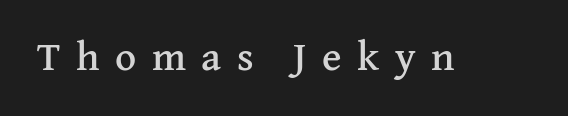
{"serif": "yes", "italic": "no", "width": "normal", "stroke_contrast": "medium", "x_height": "medium", "monospaced": "no", "underline": "no", "letter_spacing": "wide", "letter_spacing_em": 0.38, "glyph_px": 41}
